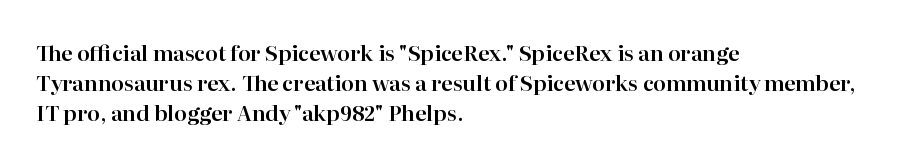
The image shows 21 px text type, upright; set left-aligned, normal line spacing (1.43x), normal letter spacing, not underlined.
